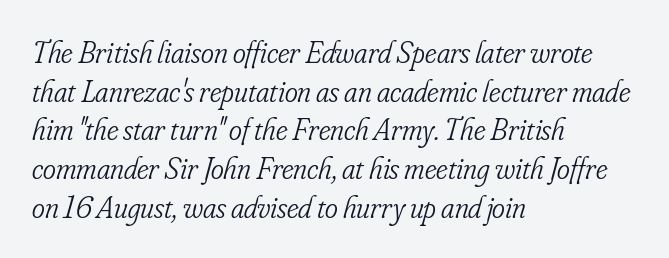
Vertical spacing — default. A student would call this left alignment; a typographer would say flush left, rag right. Honestly, there is no underline to notice here at all. The glyphs look as if they've been sheared to an angle. The characters display serif detailing at their extremities. Tracking value appears to be zero — textbook default spacing.
